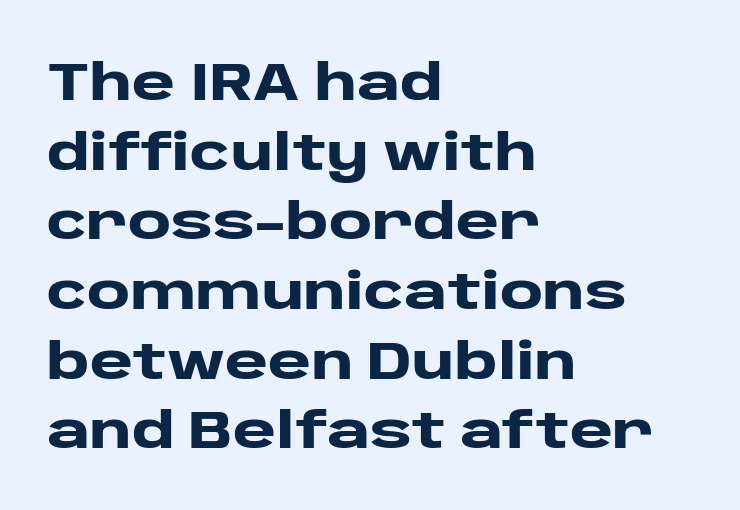
Q: Is the text bold? A: Yes.
Q: Is the text italic (slanted)? A: No, it is upright.
Q: Is the typeface a serif or a sans-serif typeface? A: Sans-serif.
Q: Is the text underlined? A: No.
Q: How is the paragraph aligned? A: Left-aligned.
Q: Is the spacing between letters normal or unusually wide? A: Normal.
Q: Is the spacing between lines tight, normal or loose? A: Normal.
Q: Width (condensed, normal, or wide)? A: Wide.
Q: Stroke contrast? A: Low.
Q: x-height? A: Large.
Q: Monospaced? A: No.
